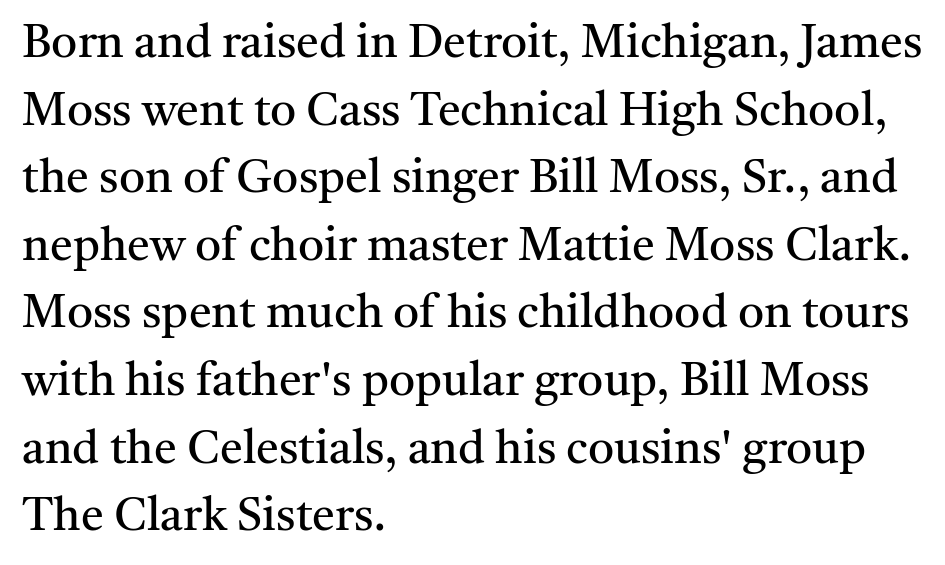
The letters advance in unequal steps, a hallmark of proportional type. Which margin do the lines hug? The left one — the right edge is uneven. There is no visible air inserted between adjacent glyphs. The passage shown is not bold in any degree.
